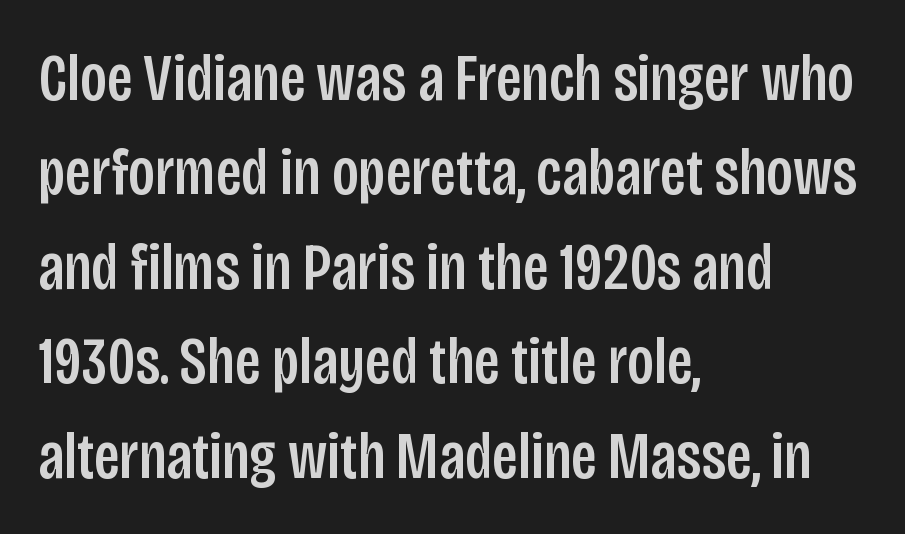
Q: Is the text italic (slanted)? A: No, it is upright.
Q: Is the typeface a serif or a sans-serif typeface? A: Sans-serif.
Q: Is the text underlined? A: No.
Q: How is the paragraph aligned? A: Left-aligned.
Q: Is the spacing between letters normal or unusually wide? A: Normal.
Q: Is the spacing between lines tight, normal or loose? A: Normal.
Q: Width (condensed, normal, or wide)? A: Condensed.
Q: Stroke contrast? A: Low.
Q: x-height? A: Large.
Q: Monospaced? A: No.
